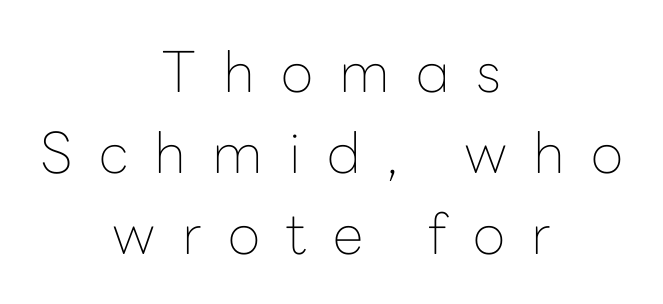
Q: Is the text bold? A: No.
Q: Is the text italic (slanted)? A: No, it is upright.
Q: Is the typeface a serif or a sans-serif typeface? A: Sans-serif.
Q: Is the text underlined? A: No.
Q: How is the paragraph aligned? A: Centered.
Q: Is the spacing between letters normal or unusually wide? A: Unusually wide.
Q: Is the spacing between lines tight, normal or loose? A: Normal.
Q: Width (condensed, normal, or wide)? A: Normal.
Q: Stroke contrast? A: Low.
Q: x-height? A: Medium.
Q: Monospaced? A: No.
